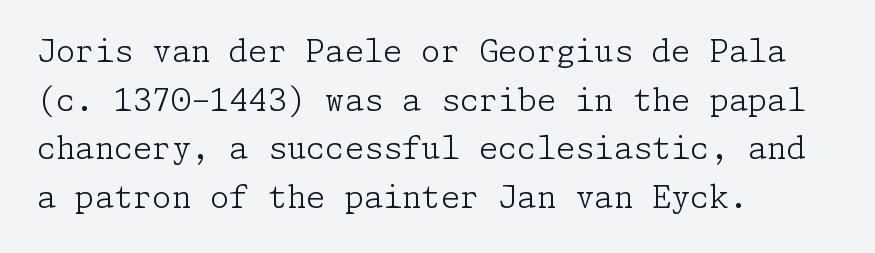
Q: Is the text bold? A: No.
Q: Is the text italic (slanted)? A: No, it is upright.
Q: Is the typeface a serif or a sans-serif typeface? A: Serif.
Q: Is the text underlined? A: No.
Q: How is the paragraph aligned? A: Left-aligned.
Q: Is the spacing between letters normal or unusually wide? A: Normal.
Q: Is the spacing between lines tight, normal or loose? A: Normal.
Q: Width (condensed, normal, or wide)? A: Normal.
Q: Stroke contrast? A: Low.
Q: x-height? A: Medium.
